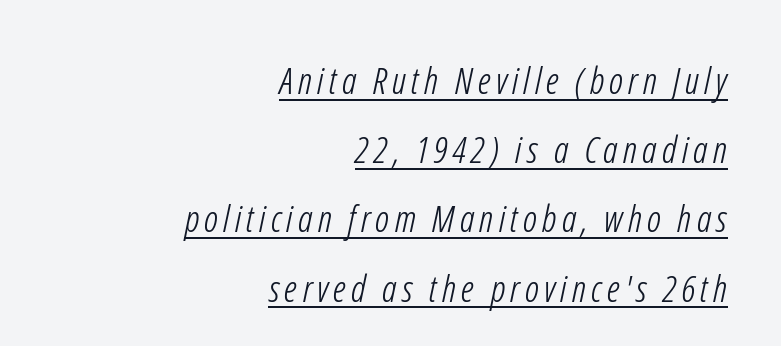
{"serif": "no", "bold": "no", "weight": "light", "width": "condensed", "stroke_contrast": "low", "x_height": "medium", "monospaced": "no", "underline": "yes", "align": "right", "line_spacing_ratio": 1.87, "glyph_px": 37}
